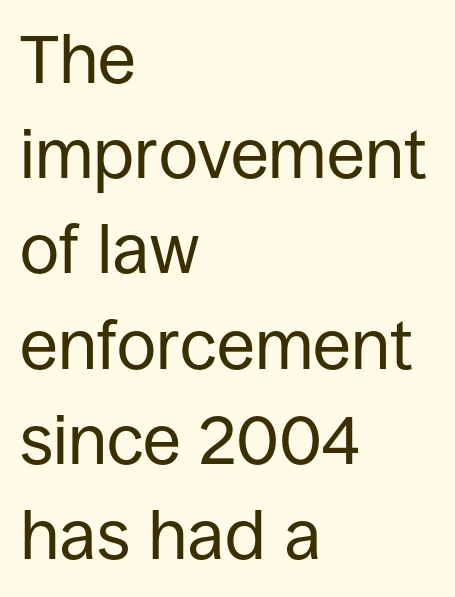
Q: Is the text bold? A: No.
Q: Is the text italic (slanted)? A: No, it is upright.
Q: Is the typeface a serif or a sans-serif typeface? A: Sans-serif.
Q: Is the text underlined? A: No.
Q: How is the paragraph aligned? A: Left-aligned.
Q: Is the spacing between letters normal or unusually wide? A: Normal.
Q: Is the spacing between lines tight, normal or loose? A: Normal.
Q: Width (condensed, normal, or wide)? A: Normal.
Q: Stroke contrast? A: Low.
Q: x-height? A: Large.
Q: Monospaced? A: No.
